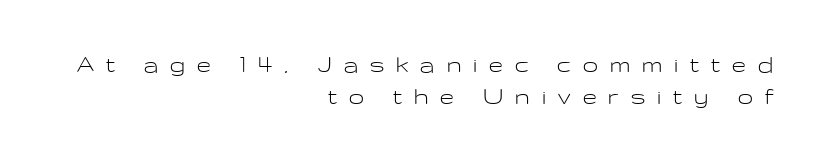
Q: Is the text bold? A: No.
Q: Is the text italic (slanted)? A: No, it is upright.
Q: Is the text underlined? A: No.
Q: How is the paragraph aligned? A: Right-aligned.
Q: Is the spacing between letters normal or unusually wide? A: Unusually wide.
